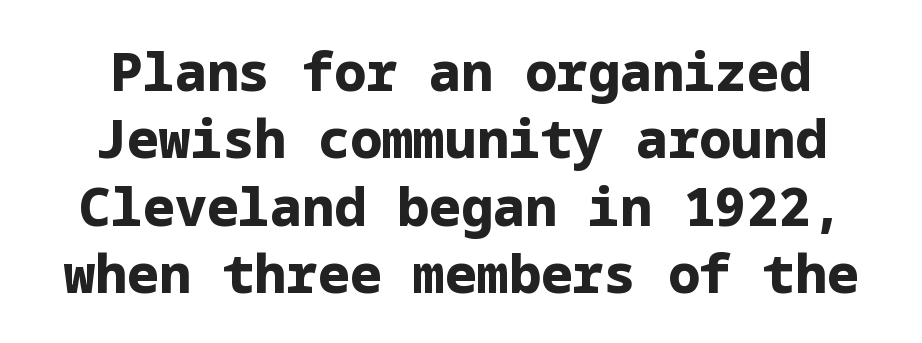
The image shows 53 px bold sans-serif type, upright; set normal line spacing (1.27x), normal letter spacing, not underlined; low stroke contrast and a medium x-height.
